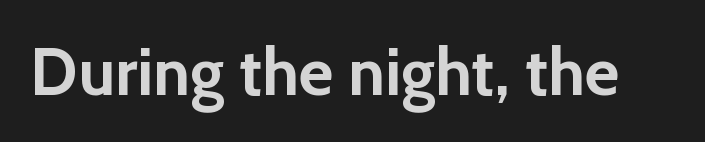
{"serif": "no", "italic": "no", "bold": "yes", "weight": "semibold", "width": "normal", "stroke_contrast": "low", "x_height": "medium", "monospaced": "no", "underline": "no", "letter_spacing": "normal", "letter_spacing_em": 0.0, "glyph_px": 67}
